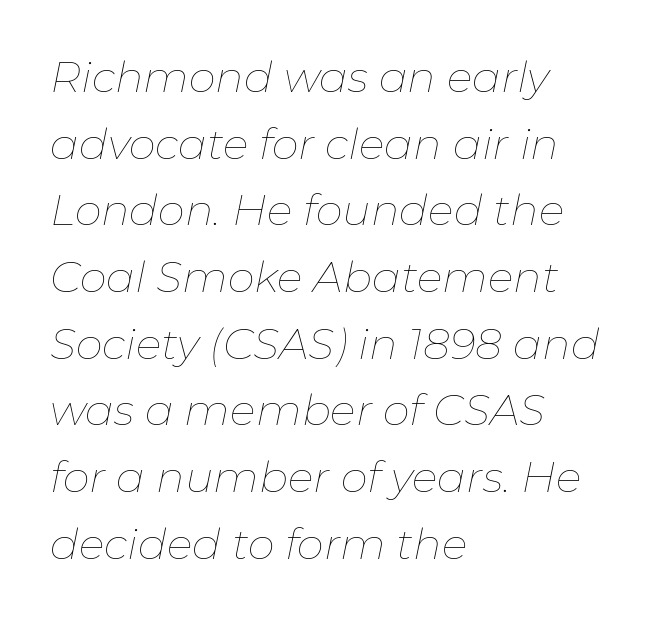
The image shows 43 px thin type, italic (leaning right); set left-aligned, normal line spacing (1.55x), normal letter spacing, not underlined; low stroke contrast and a medium x-height.
